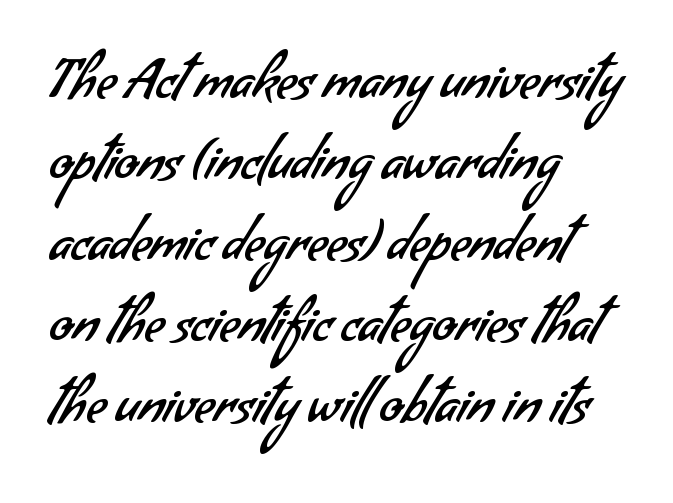
Q: Is the text bold? A: No.
Q: Is the typeface a serif or a sans-serif typeface? A: Sans-serif.
Q: Is the text underlined? A: No.
Q: How is the paragraph aligned? A: Left-aligned.
Q: Is the spacing between letters normal or unusually wide? A: Normal.
Q: Is the spacing between lines tight, normal or loose? A: Normal.
Q: Width (condensed, normal, or wide)? A: Normal.
Q: Stroke contrast? A: Low.
Q: x-height? A: Small.
Q: Monospaced? A: No.
